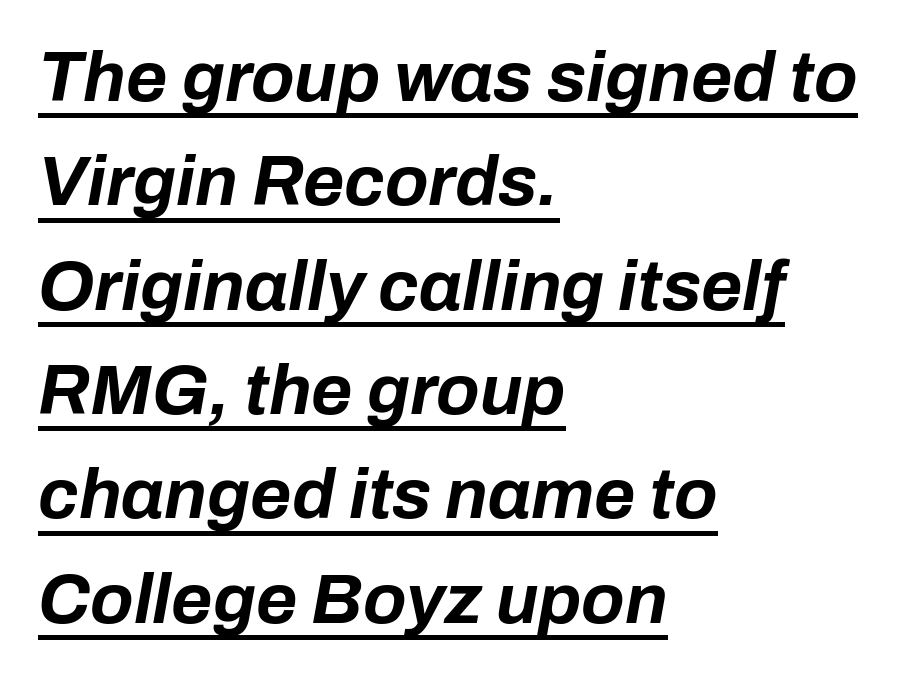
Q: Is the text bold? A: Yes.
Q: Is the text italic (slanted)? A: Yes, it leans right by about 10 degrees.
Q: Is the text underlined? A: Yes.
Q: How is the paragraph aligned? A: Left-aligned.
Q: Is the spacing between letters normal or unusually wide? A: Normal.
Q: Is the spacing between lines tight, normal or loose? A: Normal.
Q: Width (condensed, normal, or wide)? A: Normal.
Q: Stroke contrast? A: Low.
Q: x-height? A: Medium.
Q: Monospaced? A: No.
